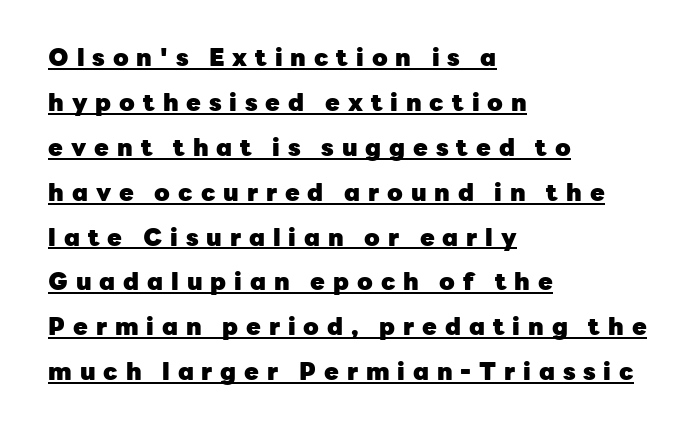
{"italic": "no", "bold": "yes", "underline": "yes", "align": "left", "line_spacing_ratio": 1.87, "letter_spacing": "wide", "letter_spacing_em": 0.33, "glyph_px": 24}
